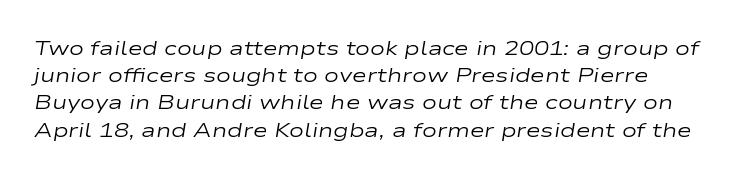
Q: Is the text bold? A: No.
Q: Is the text italic (slanted)? A: Yes, it leans right by about 9 degrees.
Q: Is the text underlined? A: No.
Q: How is the paragraph aligned? A: Left-aligned.
Q: Is the spacing between letters normal or unusually wide? A: Normal.
Q: Is the spacing between lines tight, normal or loose? A: Normal.
